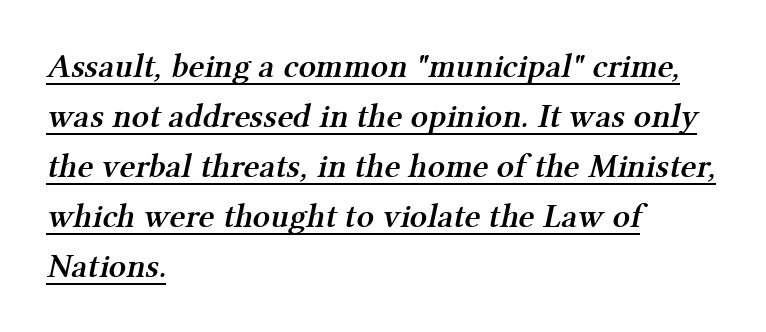
The image shows 34 px semibold serif type; set left-aligned, normal line spacing (1.47x), normal letter spacing, underlined; medium stroke contrast and a medium x-height.
